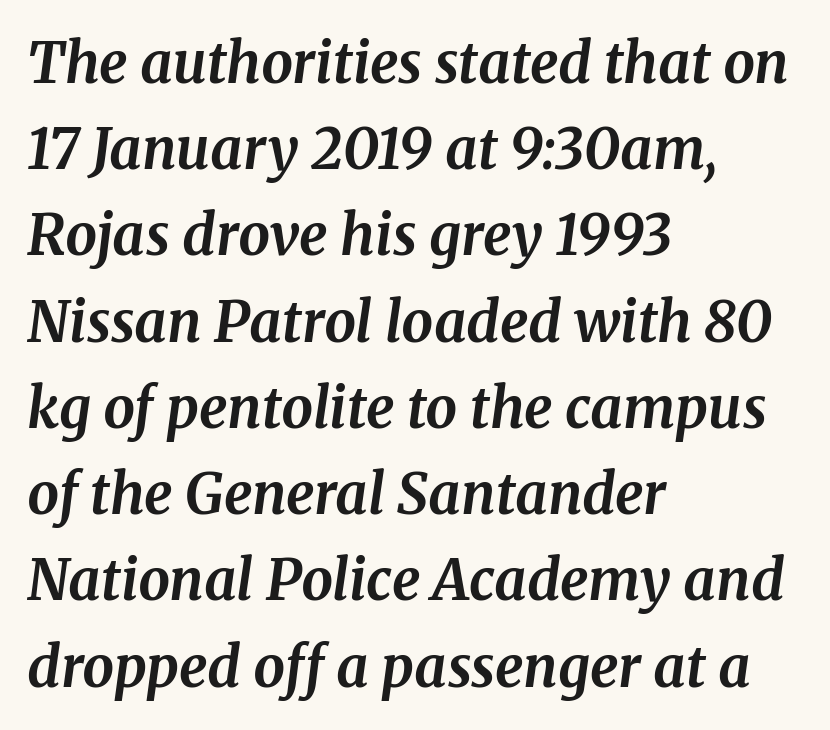
The image shows 56 px bold serif type, italic (leaning right); set left-aligned, normal line spacing (1.54x), normal letter spacing, not underlined; medium stroke contrast and a medium x-height.
